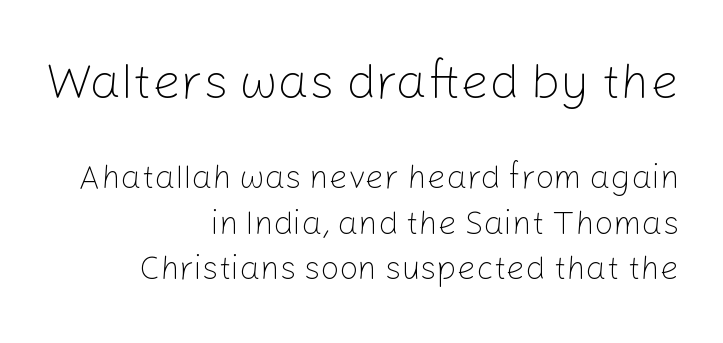
The image shows 50 px light sans-serif type, upright; set right-aligned, normal line spacing (1.37x), normal letter spacing, not underlined; the first (top) block is 1.52x larger; low stroke contrast and a medium x-height.
